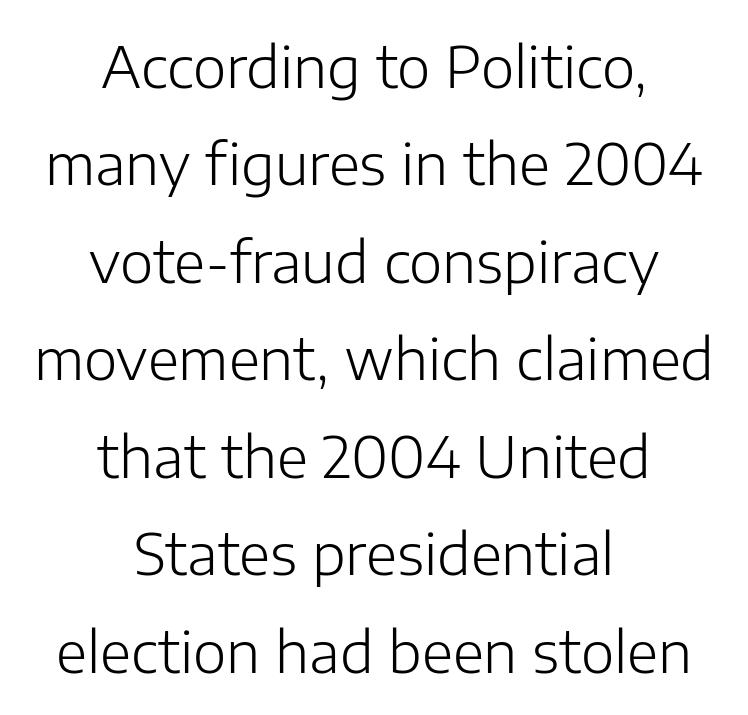
The image shows 57 px light sans-serif type, upright; set centered, line spacing 1.71x, normal letter spacing, not underlined; low stroke contrast and a medium x-height.
